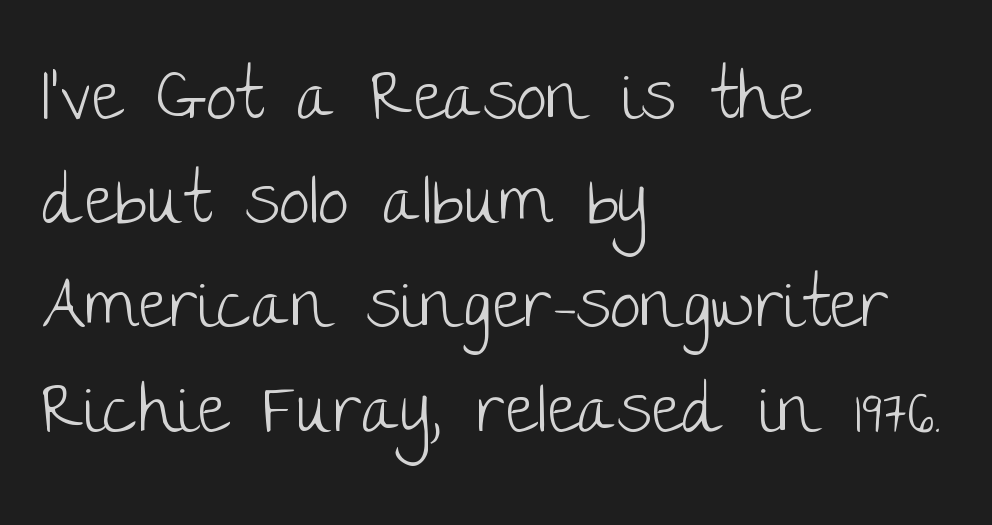
The passage shown is not underscored anywhere. The glyphs in this specimen are sans serif. Visually the block forms a straight wall on the left and a jagged coastline on the right. In terms of leading, this rendering sits right in the middle.
